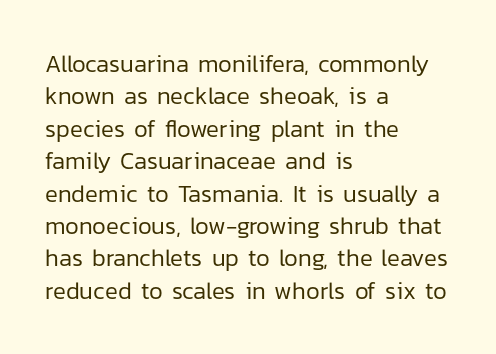
Q: Is the text bold? A: No.
Q: Is the text italic (slanted)? A: No, it is upright.
Q: Is the text underlined? A: No.
Q: How is the paragraph aligned? A: Left-aligned.
Q: Is the spacing between letters normal or unusually wide? A: Normal.
Q: Is the spacing between lines tight, normal or loose? A: Normal.
